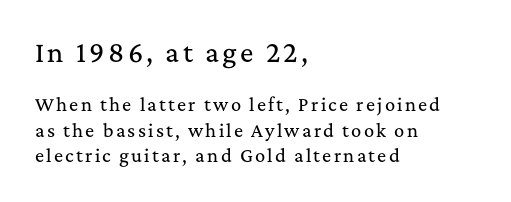
Q: Is the text italic (slanted)? A: No, it is upright.
Q: Is the text underlined? A: No.
Q: How is the paragraph aligned? A: Left-aligned.
Q: Is the spacing between lines tight, normal or loose? A: Normal.
Q: Which block of text is set in a larger size, the first (top) or the second (bottom)? A: The first (top) one.
